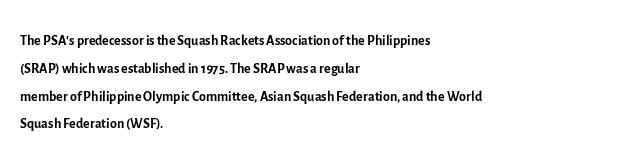
Nothing heavy about these letters — not bold at all. Compared with a centered layout, this one pins lines to the left instead. Spacing between characters is what you'd get straight out of the box. Posture: vertical. Anything drawn beneath the words? Only blank space.
